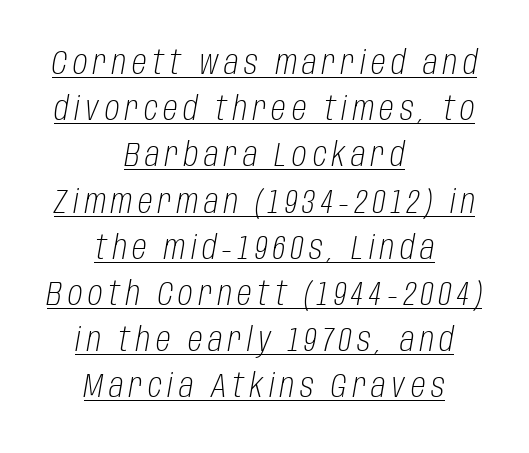
{"italic": "yes", "lean": "right", "slant_degrees": 10, "bold": "no", "weight": "light", "width": "condensed", "stroke_contrast": "low", "x_height": "large", "monospaced": "no", "underline": "yes", "align": "center", "line_spacing": "normal", "line_spacing_ratio": 1.4, "glyph_px": 33}
